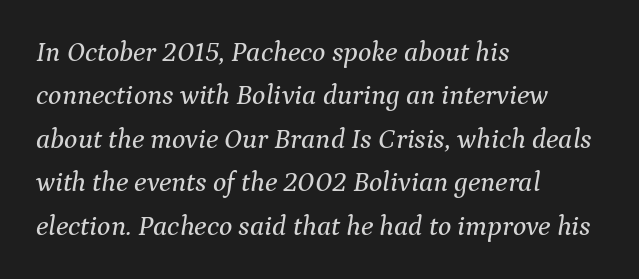
The image shows 28 px serif type, italic (leaning right); set left-aligned, normal line spacing (1.55x), normal letter spacing, not underlined; medium stroke contrast and a medium x-height.
